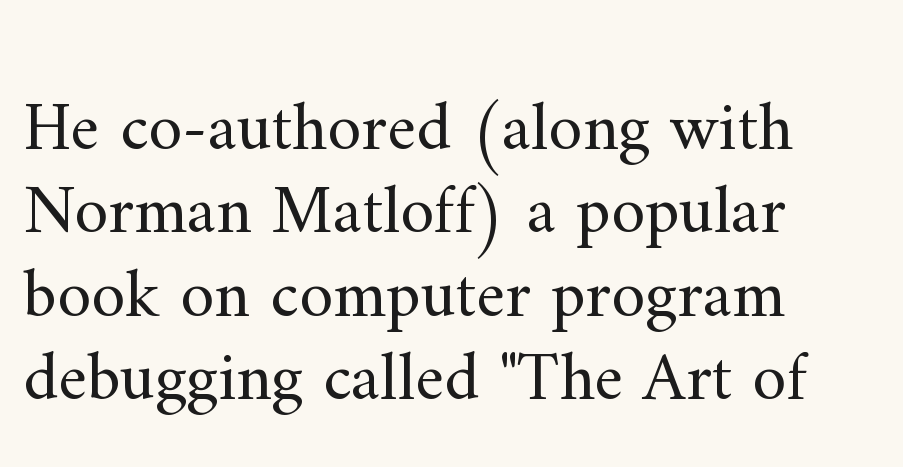
Q: Is the text bold? A: No.
Q: Is the text italic (slanted)? A: No, it is upright.
Q: Is the typeface a serif or a sans-serif typeface? A: Serif.
Q: Is the text underlined? A: No.
Q: How is the paragraph aligned? A: Left-aligned.
Q: Is the spacing between letters normal or unusually wide? A: Normal.
Q: Width (condensed, normal, or wide)? A: Normal.
Q: Stroke contrast? A: Medium.
Q: x-height? A: Small.
Q: Monospaced? A: No.
